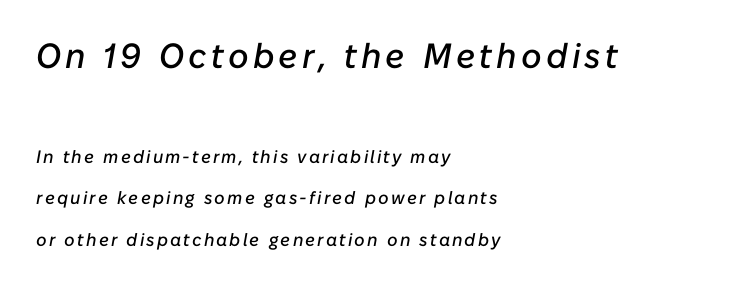
{"italic": "yes", "lean": "right", "slant_degrees": 10, "width": "normal", "stroke_contrast": "low", "x_height": "medium", "monospaced": "no", "underline": "no", "align": "left", "line_spacing": "loose", "line_spacing_ratio": 2.33, "larger_block": "first", "size_ratio": 1.94, "glyph_px": 35}
